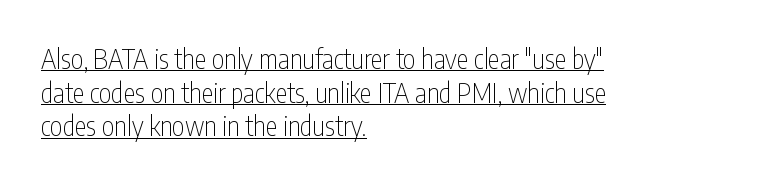
{"italic": "no", "bold": "no", "underline": "yes", "align": "left", "line_spacing": "normal", "line_spacing_ratio": 1.25, "letter_spacing": "normal", "letter_spacing_em": 0.0, "glyph_px": 27}
